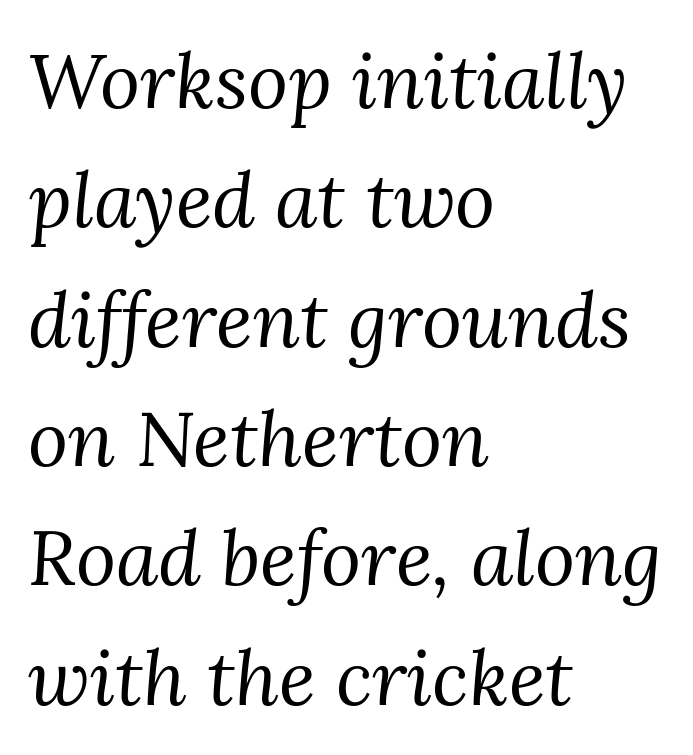
{"serif": "yes", "italic": "yes", "lean": "right", "slant_degrees": 3, "bold": "no", "weight": "regular", "width": "normal", "stroke_contrast": "medium", "x_height": "medium", "monospaced": "no", "underline": "no", "align": "left", "line_spacing": "normal", "line_spacing_ratio": 1.55, "letter_spacing": "normal", "letter_spacing_em": 0.0, "glyph_px": 77}
